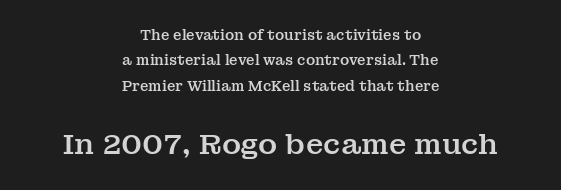
The image shows 29 px serif type, upright; set centered, line spacing 1.81x, normal letter spacing, not underlined; the second (bottom) block is 2.07x larger; medium stroke contrast and a medium x-height.
